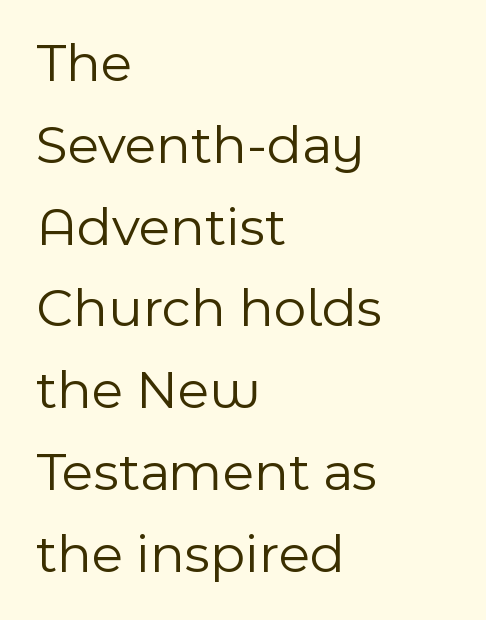
The space directly below the letters is spotless. These lines are composed in type without serifs. The letters stand straight up with perfectly vertical stems. Quick note: interline space is typical. Does the copy run flush right? No — it runs flush left. A typesetter would call this proportional, since set widths differ per character.
